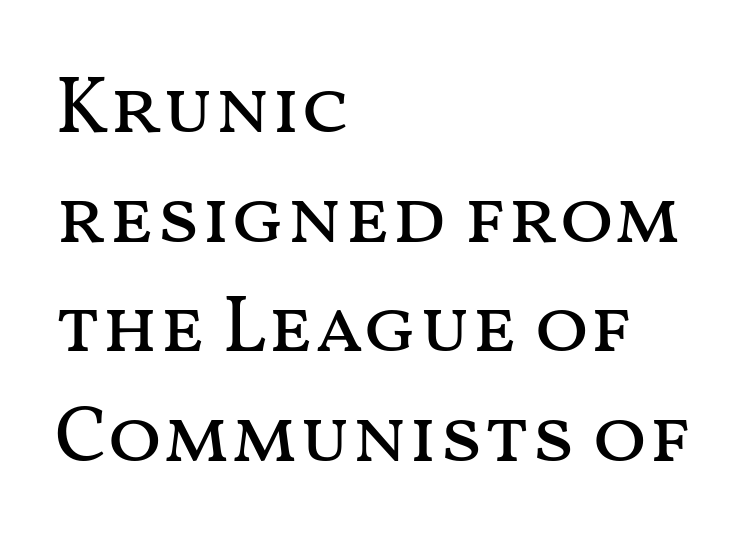
Honestly, there is no underline to notice here at all. In CSS terms this would be text-align: left. Proportional: the letters do not fall into vertical columns. Notice how descenders clear the ascenders below comfortably — that's standard leading. You can tell it's not italic because the verticals are truly vertical. Caption: standard tracking, unaltered.
